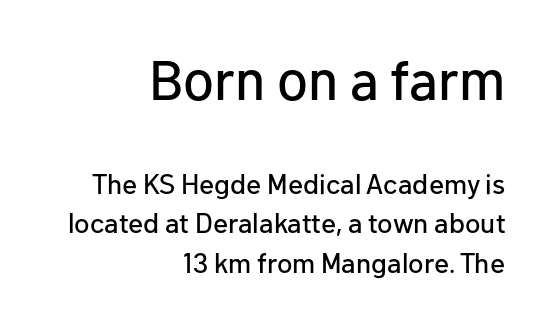
Q: Is the text italic (slanted)? A: No, it is upright.
Q: Is the typeface a serif or a sans-serif typeface? A: Sans-serif.
Q: Is the text underlined? A: No.
Q: How is the paragraph aligned? A: Right-aligned.
Q: Is the spacing between letters normal or unusually wide? A: Normal.
Q: Is the spacing between lines tight, normal or loose? A: Normal.
Q: Which block of text is set in a larger size, the first (top) or the second (bottom)? A: The first (top) one.
Q: Width (condensed, normal, or wide)? A: Normal.
Q: Stroke contrast? A: Low.
Q: x-height? A: Medium.
Q: Monospaced? A: No.
